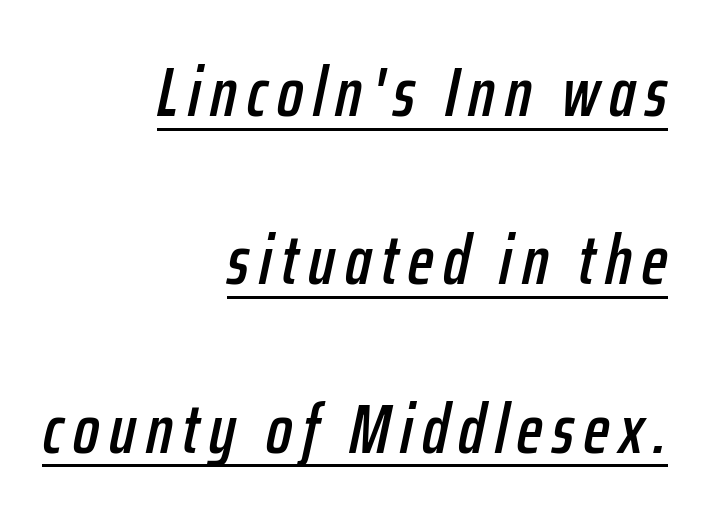
Q: Is the text italic (slanted)? A: Yes, it leans right by about 12 degrees.
Q: Is the text underlined? A: Yes.
Q: How is the paragraph aligned? A: Right-aligned.
Q: Is the spacing between lines tight, normal or loose? A: Loose.
Q: Width (condensed, normal, or wide)? A: Condensed.
Q: Stroke contrast? A: Low.
Q: x-height? A: Medium.
Q: Monospaced? A: No.
